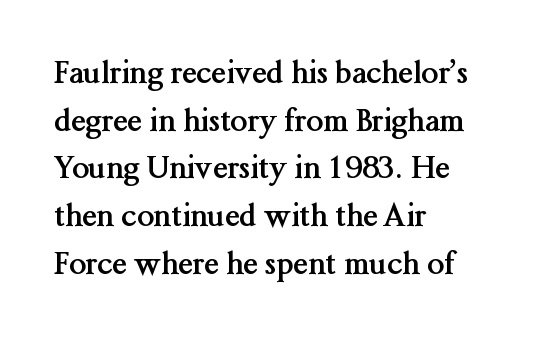
{"serif": "yes", "italic": "no", "bold": "yes", "weight": "semibold", "width": "normal", "stroke_contrast": "medium", "x_height": "medium", "monospaced": "no", "underline": "no", "align": "left", "line_spacing": "normal", "line_spacing_ratio": 1.59, "letter_spacing": "normal", "letter_spacing_em": 0.0, "glyph_px": 30}
